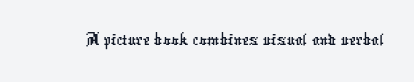
This sample has the flowing, uneven cadence of proportional lettering. Observe the ordinary spacing: letters are neighbours, not strangers. This sample uses a sans-serif face. A clean baseline with only descenders dipping below it.
